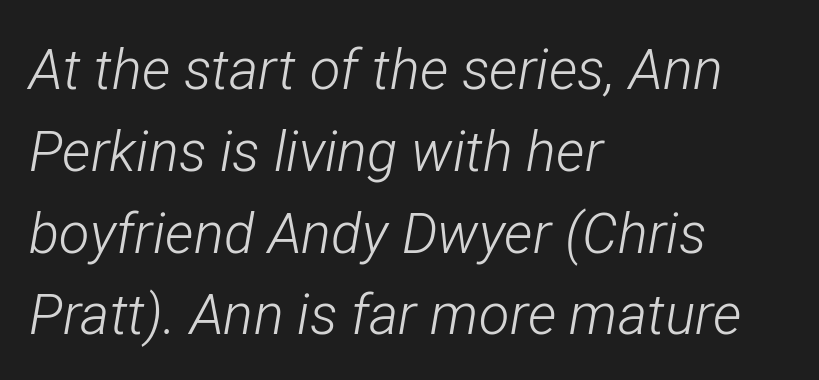
This sample is left-justified, so line endings fall wherever the words run out. Italic: yes, the glyphs are oblique. In terms of letterspacing, this is plain default setting. Honestly, the row spacing looks completely unremarkable.
